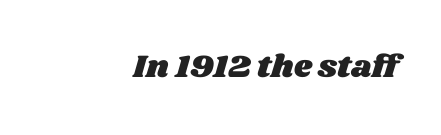
The image shows 32 px wide type; set right-aligned, normal letter spacing, not underlined; medium stroke contrast and a large x-height.
